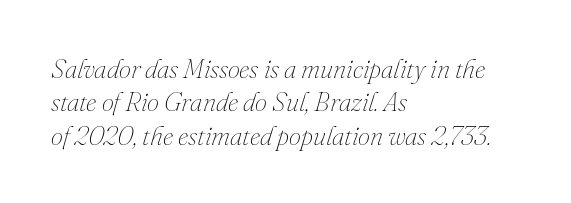
The image shows 27 px text type, italic (leaning right); set left-aligned, line spacing 1.24x, normal letter spacing, not underlined.
